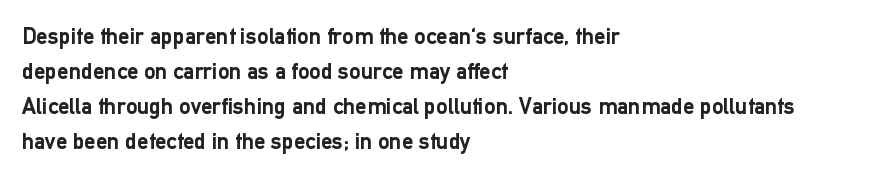
Q: Is the text bold? A: Yes.
Q: Is the text italic (slanted)? A: No, it is upright.
Q: Is the text underlined? A: No.
Q: How is the paragraph aligned? A: Left-aligned.
Q: Is the spacing between letters normal or unusually wide? A: Normal.
Q: Is the spacing between lines tight, normal or loose? A: Normal.
